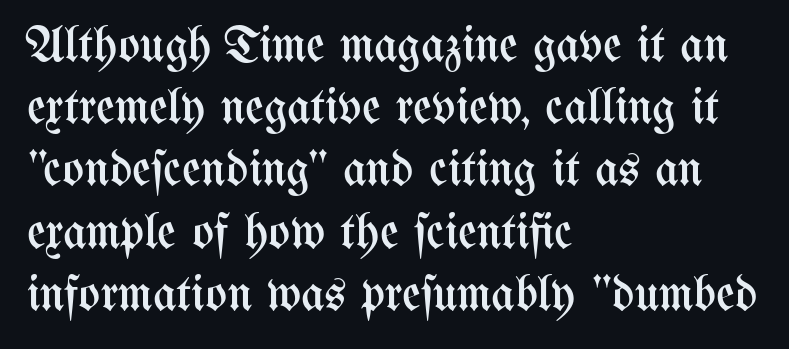
Anything drawn beneath the words? Only blank space. Summary of weight: not heavy and not bold. The passage shown is typed in a proportional face where columns would drift. Does the lettering tilt? It doesn't — this is upright.
